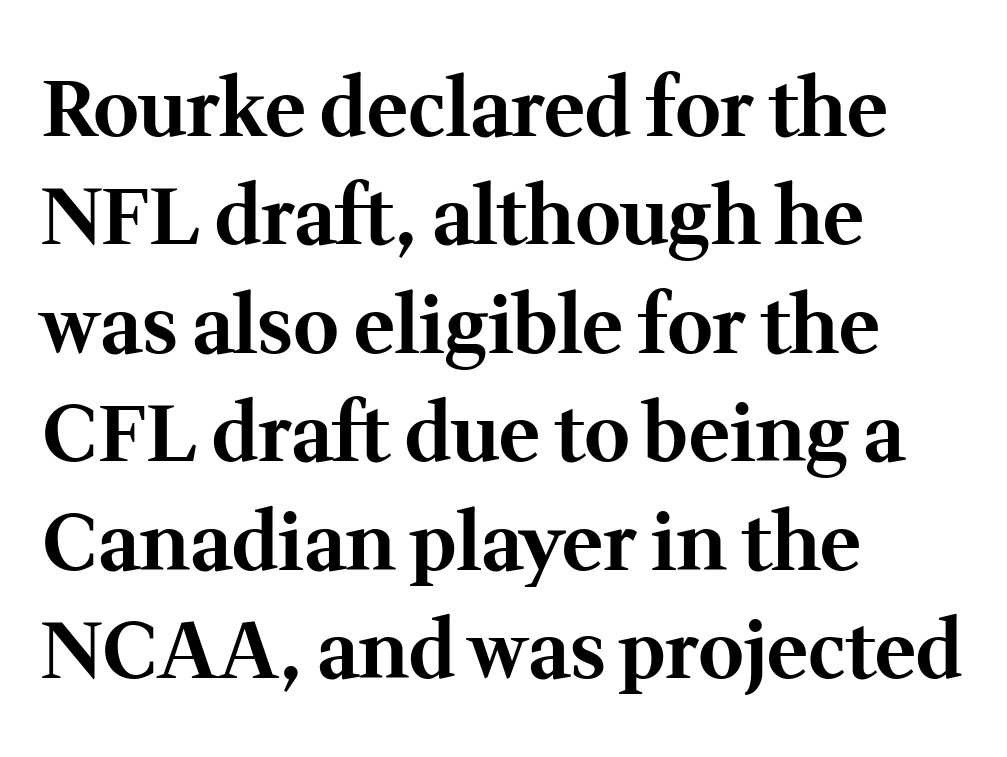
{"serif": "yes", "italic": "no", "bold": "yes", "weight": "bold", "width": "normal", "stroke_contrast": "medium", "x_height": "medium", "monospaced": "no", "underline": "no", "align": "left", "line_spacing": "normal", "line_spacing_ratio": 1.39, "letter_spacing": "normal", "letter_spacing_em": 0.0, "glyph_px": 78}
